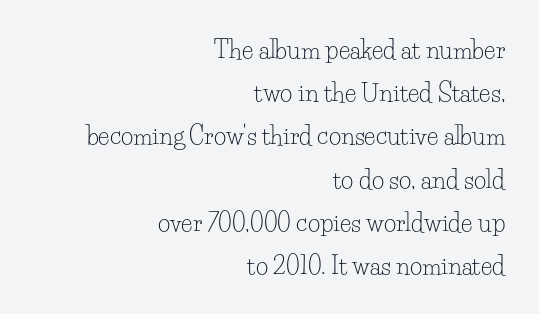
{"italic": "no", "bold": "no", "underline": "no", "align": "right", "line_spacing_ratio": 1.8, "letter_spacing": "normal", "letter_spacing_em": 0.0, "glyph_px": 24}
